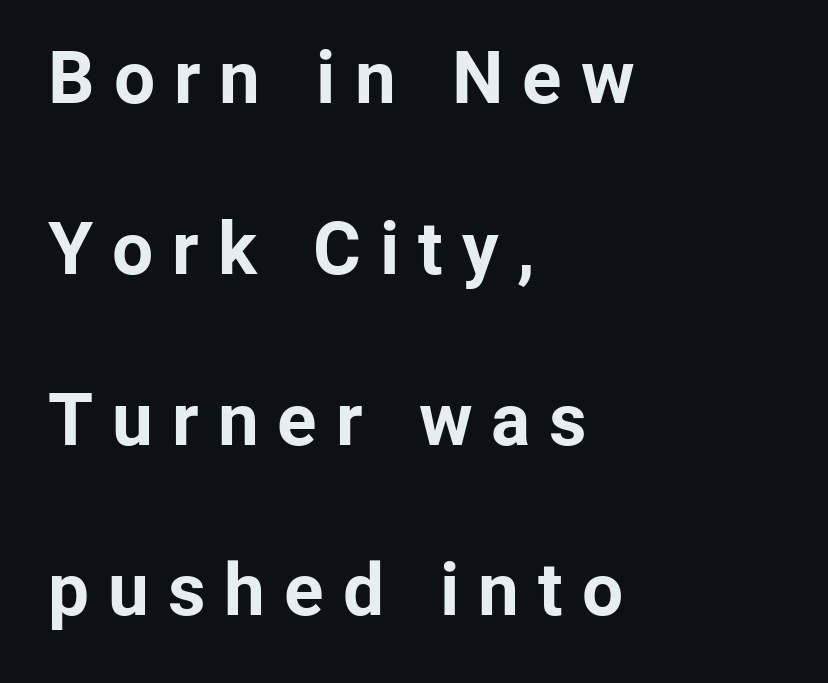
Q: Is the text bold? A: Yes.
Q: Is the text italic (slanted)? A: No, it is upright.
Q: Is the typeface a serif or a sans-serif typeface? A: Sans-serif.
Q: Is the text underlined? A: No.
Q: How is the paragraph aligned? A: Left-aligned.
Q: Is the spacing between letters normal or unusually wide? A: Unusually wide.
Q: Is the spacing between lines tight, normal or loose? A: Loose.
Q: Width (condensed, normal, or wide)? A: Normal.
Q: Stroke contrast? A: Low.
Q: x-height? A: Medium.
Q: Monospaced? A: No.
